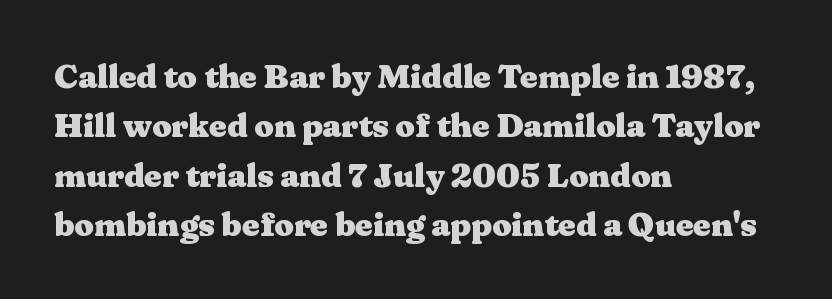
Q: Is the text bold? A: Yes.
Q: Is the text italic (slanted)? A: No, it is upright.
Q: Is the typeface a serif or a sans-serif typeface? A: Serif.
Q: Is the text underlined? A: No.
Q: How is the paragraph aligned? A: Left-aligned.
Q: Is the spacing between letters normal or unusually wide? A: Normal.
Q: Is the spacing between lines tight, normal or loose? A: Normal.
Q: Width (condensed, normal, or wide)? A: Wide.
Q: Stroke contrast? A: Medium.
Q: x-height? A: Medium.
Q: Monospaced? A: No.
